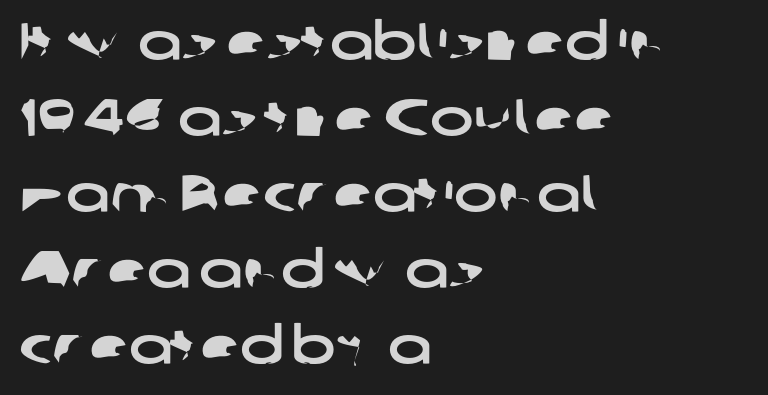
Q: Is the typeface a serif or a sans-serif typeface? A: Sans-serif.
Q: Is the text underlined? A: No.
Q: How is the paragraph aligned? A: Left-aligned.
Q: Is the spacing between letters normal or unusually wide? A: Normal.
Q: Is the spacing between lines tight, normal or loose? A: Normal.
Q: Width (condensed, normal, or wide)? A: Wide.
Q: Stroke contrast? A: Low.
Q: x-height? A: Medium.
Q: Monospaced? A: No.
